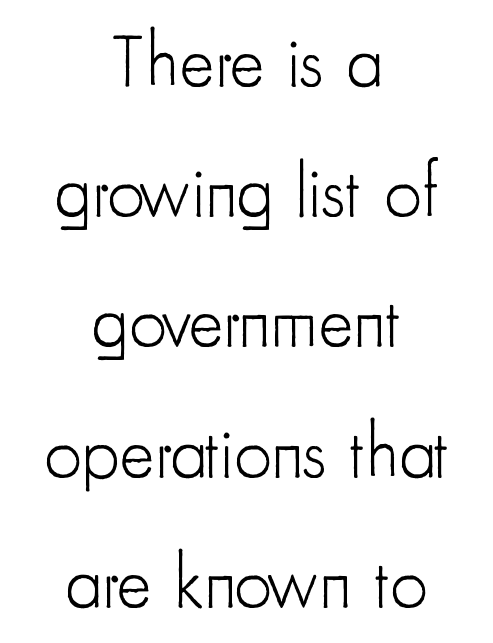
{"serif": "no", "italic": "no", "bold": "no", "weight": "light", "width": "condensed", "stroke_contrast": "low", "x_height": "small", "monospaced": "no", "underline": "no", "align": "center", "line_spacing_ratio": 1.76, "letter_spacing": "normal", "letter_spacing_em": 0.0, "glyph_px": 74}
